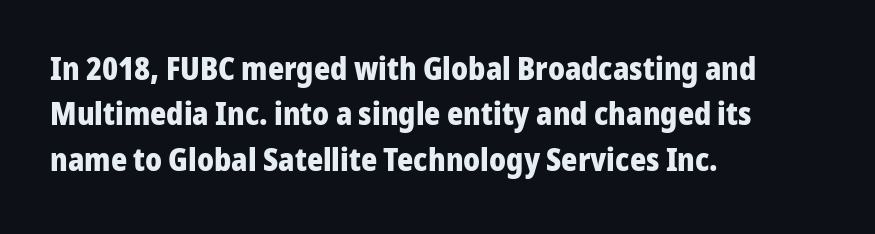
{"serif": "no", "italic": "no", "bold": "yes", "weight": "heavy", "width": "normal", "stroke_contrast": "low", "x_height": "medium", "monospaced": "no", "underline": "no", "align": "left", "line_spacing": "normal", "line_spacing_ratio": 1.46, "letter_spacing": "normal", "letter_spacing_em": 0.0, "glyph_px": 31}
